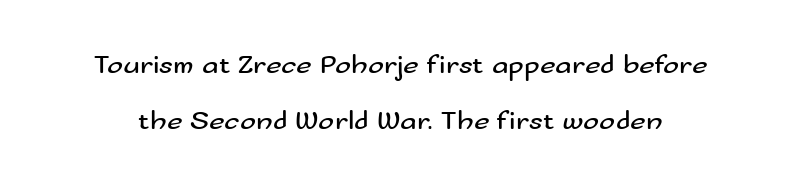
A clean baseline with only descenders dipping below it. One glance says open: line gaps are wider than usual. No letter is thick-stroked: the sample isn't bold. A roman cut, with each character standing at attention. Glyph-to-glyph distance matches everyday printed text.
